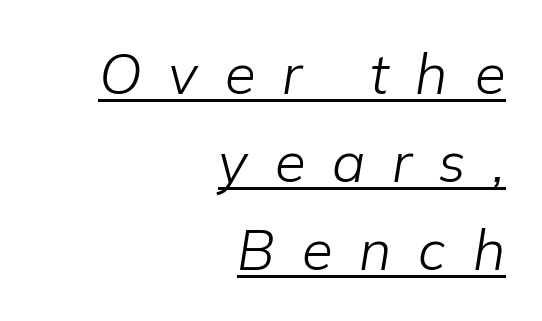
{"italic": "yes", "lean": "right", "slant_degrees": 9, "bold": "no", "weight": "light", "width": "normal", "stroke_contrast": "low", "x_height": "medium", "monospaced": "no", "underline": "yes", "align": "right", "line_spacing": "normal", "line_spacing_ratio": 1.57, "letter_spacing": "wide", "letter_spacing_em": 0.48, "glyph_px": 56}
